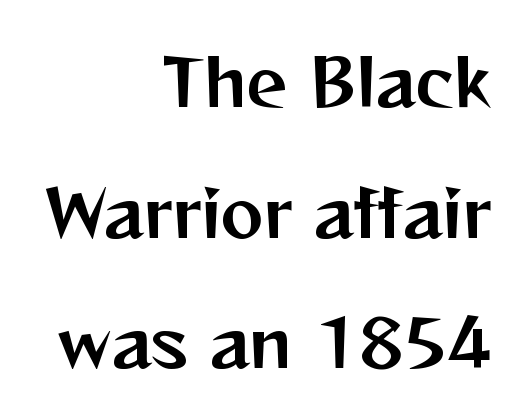
Q: Is the text italic (slanted)? A: No, it is upright.
Q: Is the typeface a serif or a sans-serif typeface? A: Sans-serif.
Q: Is the text underlined? A: No.
Q: How is the paragraph aligned? A: Right-aligned.
Q: Is the spacing between letters normal or unusually wide? A: Normal.
Q: Is the spacing between lines tight, normal or loose? A: Loose.
Q: Width (condensed, normal, or wide)? A: Normal.
Q: Stroke contrast? A: Medium.
Q: x-height? A: Medium.
Q: Monospaced? A: No.
